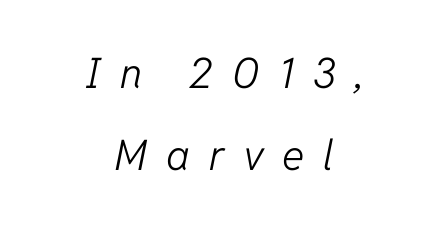
{"italic": "yes", "lean": "right", "slant_degrees": 11, "bold": "no", "weight": "light", "width": "normal", "stroke_contrast": "low", "x_height": "medium", "monospaced": "no", "underline": "no", "align": "center", "line_spacing": "loose", "line_spacing_ratio": 1.96, "letter_spacing": "wide", "letter_spacing_em": 0.45, "glyph_px": 42}
